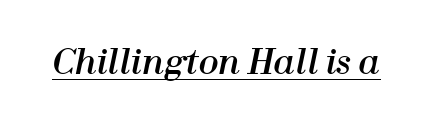
Q: Is the text italic (slanted)? A: Yes, it leans right by about 12 degrees.
Q: Is the text underlined? A: Yes.
Q: Is the spacing between letters normal or unusually wide? A: Normal.
Q: Width (condensed, normal, or wide)? A: Normal.
Q: Stroke contrast? A: High.
Q: x-height? A: Medium.
Q: Monospaced? A: No.
